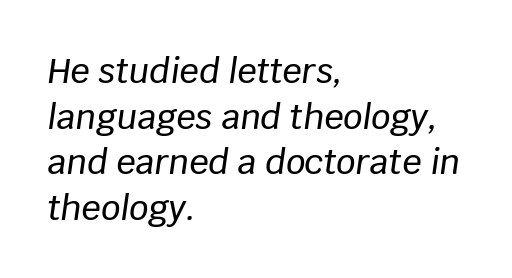
{"italic": "yes", "lean": "right", "slant_degrees": 8, "width": "normal", "stroke_contrast": "low", "x_height": "large", "monospaced": "no", "underline": "no", "align": "left", "line_spacing": "normal", "line_spacing_ratio": 1.34, "letter_spacing": "normal", "letter_spacing_em": 0.0, "glyph_px": 34}
